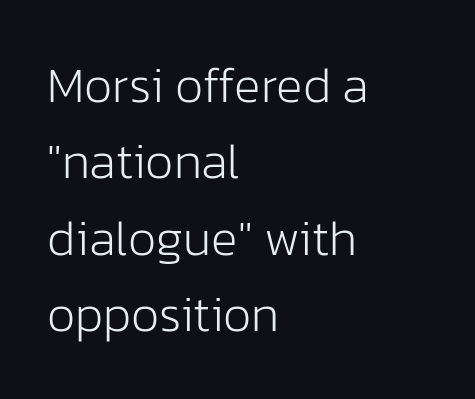
Q: Is the text bold? A: No.
Q: Is the text italic (slanted)? A: No, it is upright.
Q: Is the typeface a serif or a sans-serif typeface? A: Sans-serif.
Q: Is the text underlined? A: No.
Q: How is the paragraph aligned? A: Left-aligned.
Q: Is the spacing between letters normal or unusually wide? A: Normal.
Q: Is the spacing between lines tight, normal or loose? A: Normal.
Q: Width (condensed, normal, or wide)? A: Normal.
Q: Stroke contrast? A: Low.
Q: x-height? A: Medium.
Q: Monospaced? A: No.
